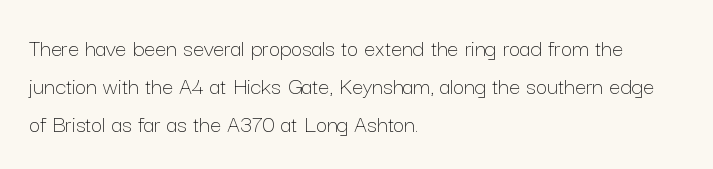
The font's upright variant was chosen for this text. The specimen omits any rule beneath the text block's lines. All the whitespace from short lines collects on the right. Tracking here is standard; glyphs follow each other at the usual distance.
